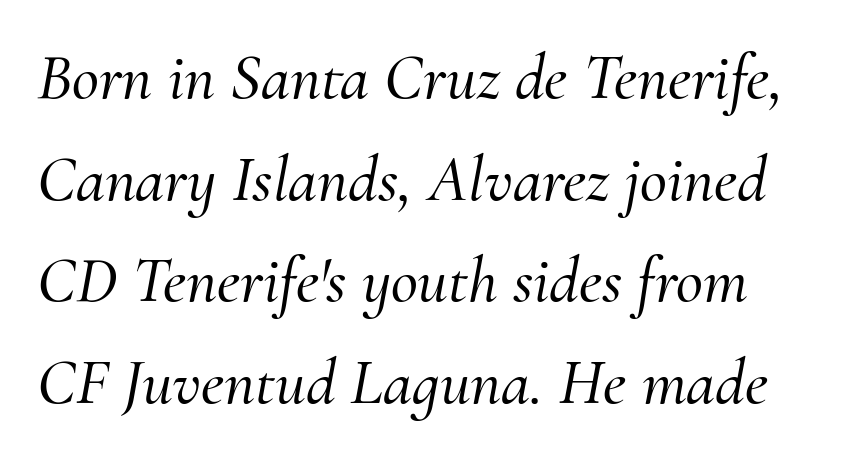
{"serif": "yes", "italic": "yes", "lean": "right", "slant_degrees": 10, "width": "normal", "stroke_contrast": "medium", "x_height": "small", "monospaced": "no", "underline": "no", "line_spacing": "normal", "line_spacing_ratio": 1.54, "letter_spacing": "normal", "letter_spacing_em": 0.0, "glyph_px": 66}
